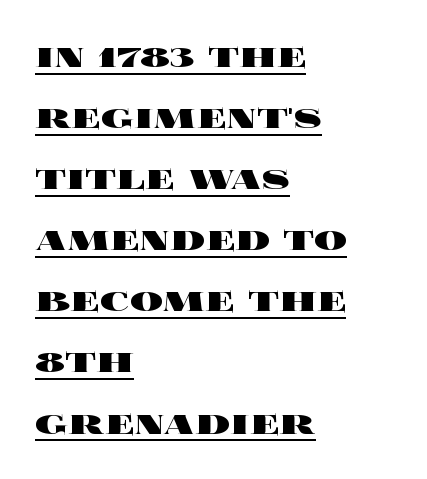
{"italic": "no", "bold": "yes", "weight": "heavy", "width": "wide", "x_height": "large", "monospaced": "no", "underline": "yes", "align": "left", "line_spacing": "normal", "line_spacing_ratio": 1.49, "letter_spacing": "normal", "letter_spacing_em": 0.0, "glyph_px": 41}
